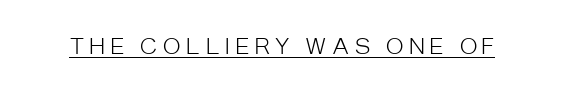
Q: Is the text bold? A: No.
Q: Is the text italic (slanted)? A: No, it is upright.
Q: Is the text underlined? A: Yes.
Q: Is the spacing between letters normal or unusually wide? A: Unusually wide.
